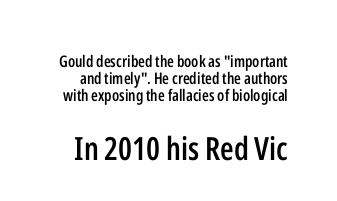
{"serif": "no", "italic": "no", "bold": "semi", "weight": "semibold", "width": "condensed", "stroke_contrast": "low", "x_height": "medium", "monospaced": "no", "underline": "no", "line_spacing": "tight", "line_spacing_ratio": 1.06, "letter_spacing": "normal", "letter_spacing_em": 0.0, "larger_block": "second", "size_ratio": 2.0, "glyph_px": 32}
